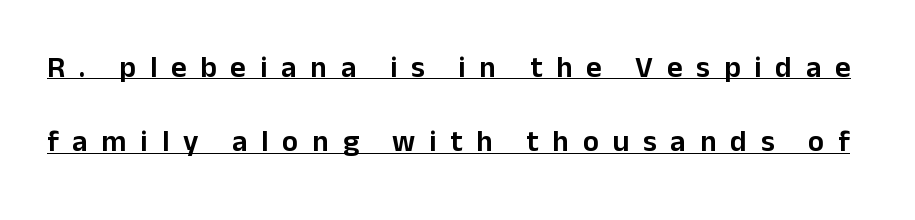
Q: Is the text italic (slanted)? A: No, it is upright.
Q: Is the typeface a serif or a sans-serif typeface? A: Sans-serif.
Q: Is the text underlined? A: Yes.
Q: Is the spacing between letters normal or unusually wide? A: Unusually wide.
Q: Is the spacing between lines tight, normal or loose? A: Loose.
Q: Width (condensed, normal, or wide)? A: Normal.
Q: Stroke contrast? A: Low.
Q: x-height? A: Medium.
Q: Monospaced? A: No.
